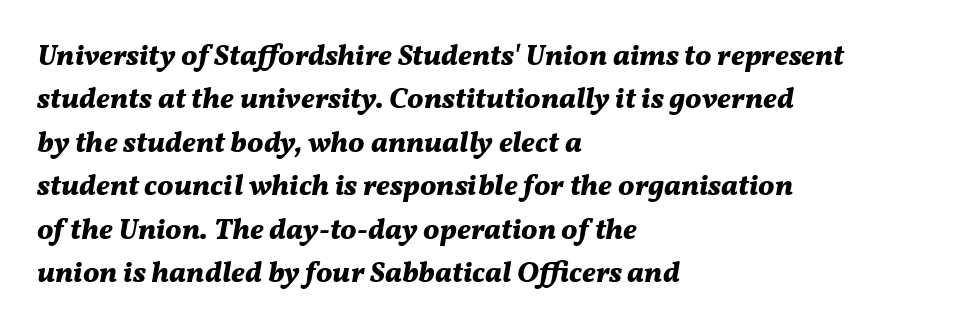
The image shows 29 px bold type, italic (leaning right); set left-aligned, normal line spacing (1.5x), normal letter spacing, not underlined; medium stroke contrast and a medium x-height.
